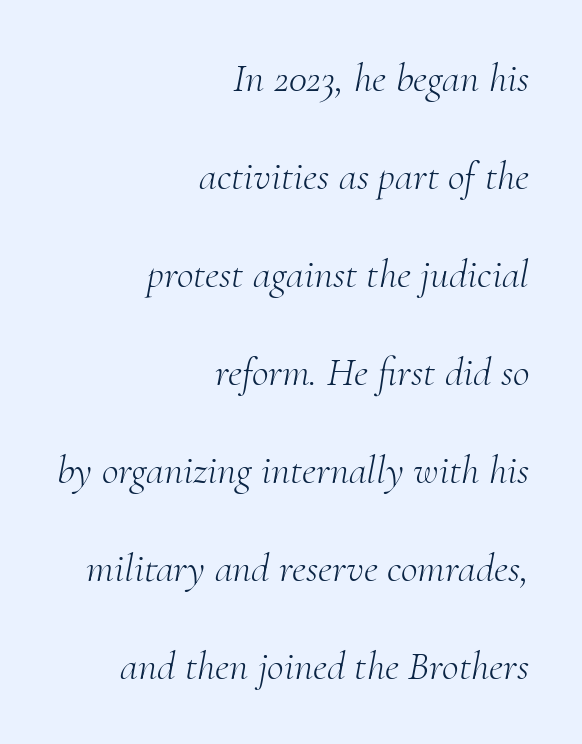
The image shows 41 px light serif type, italic (leaning right); set right-aligned, loose line spacing (2.39x), normal letter spacing, not underlined; medium stroke contrast and a small x-height.
